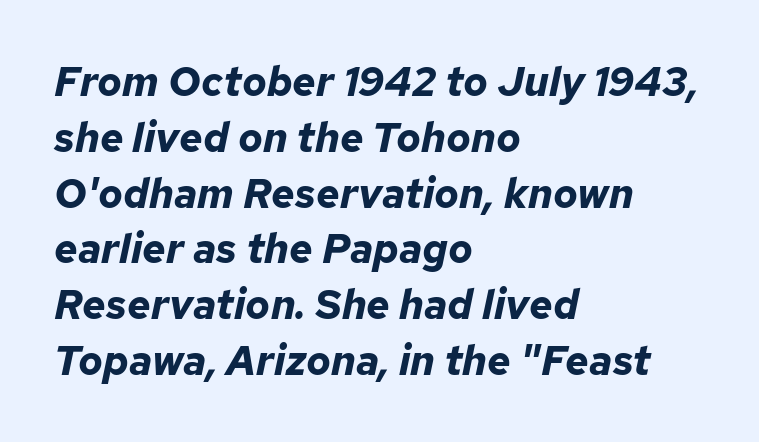
The image shows 41 px bold type, italic (leaning right); set left-aligned, normal line spacing (1.36x), normal letter spacing, not underlined; low stroke contrast and a medium x-height.
